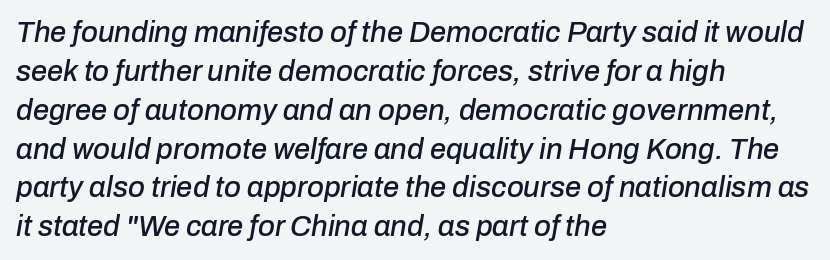
{"italic": "yes", "lean": "right", "slant_degrees": 10, "width": "normal", "stroke_contrast": "low", "x_height": "medium", "monospaced": "no", "underline": "no", "align": "left", "line_spacing": "normal", "line_spacing_ratio": 1.34, "letter_spacing": "normal", "letter_spacing_em": 0.0, "glyph_px": 29}
